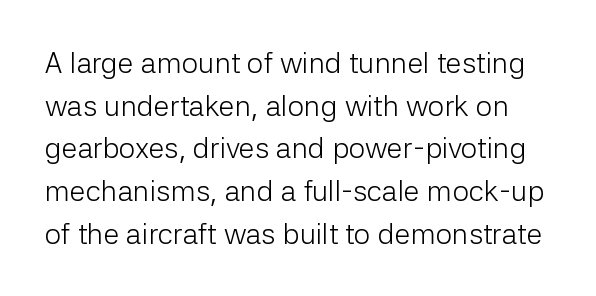
{"serif": "no", "italic": "no", "bold": "no", "weight": "light", "width": "normal", "stroke_contrast": "low", "x_height": "medium", "monospaced": "no", "underline": "no", "line_spacing": "normal", "line_spacing_ratio": 1.47, "letter_spacing": "normal", "letter_spacing_em": 0.0, "glyph_px": 29}
